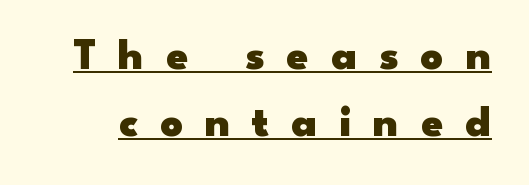
The characters look thick and weighty, a clear bold. In terms of leading, this rendering sits right in the middle. Somebody hit Ctrl+U on this one — the words are underlined. Every character sits straight up, as roman type does. The gaps between neighbouring characters are conspicuously large. This rendering employs a face without finishing strokes, i.e., a sans-serif.
